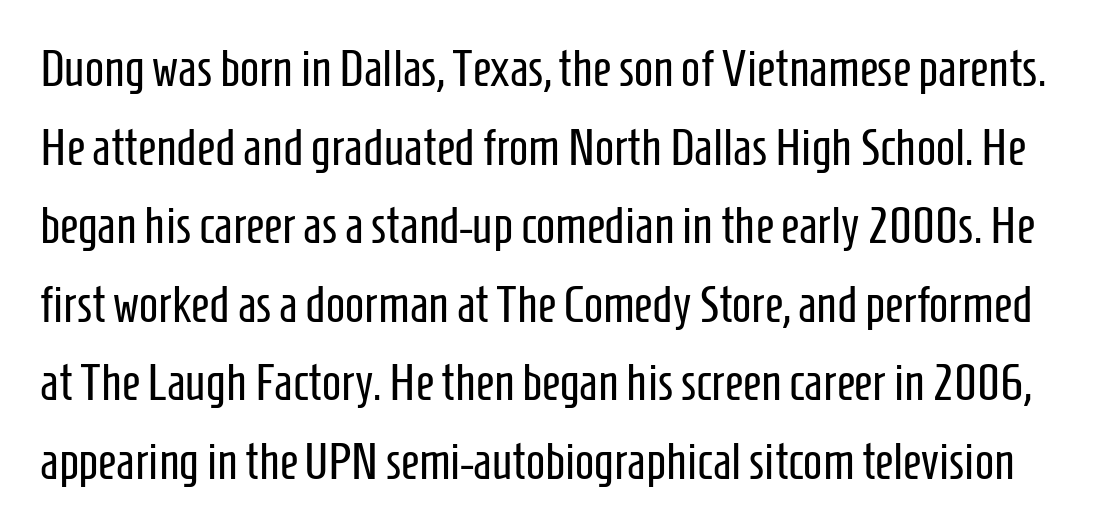
{"serif": "no", "italic": "no", "bold": "no", "weight": "regular", "width": "condensed", "stroke_contrast": "low", "x_height": "medium", "monospaced": "no", "underline": "no", "line_spacing": "normal", "line_spacing_ratio": 1.54, "letter_spacing": "normal", "letter_spacing_em": 0.0, "glyph_px": 51}
